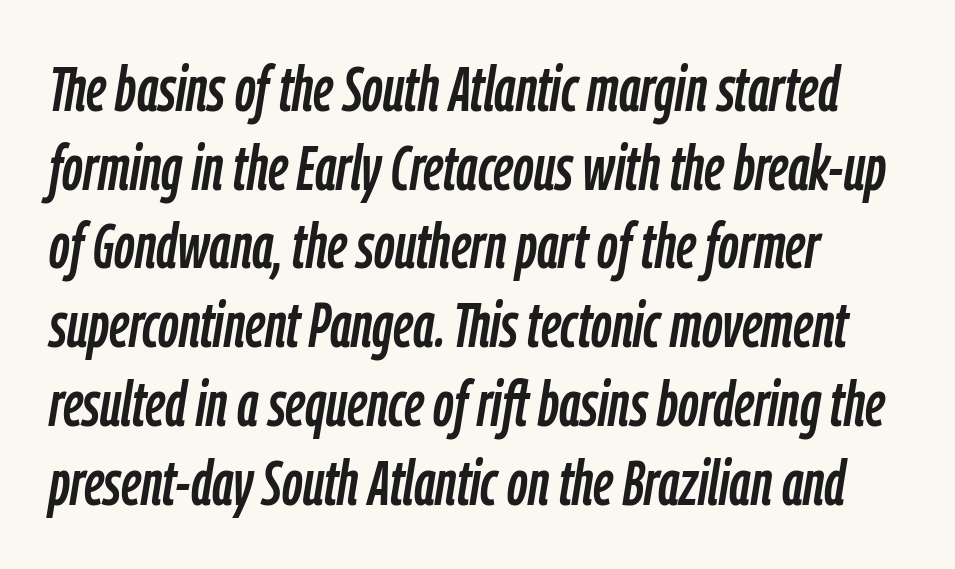
The image shows 64 px condensed type, italic (leaning right); set left-aligned, line spacing 1.23x, normal letter spacing, not underlined; low stroke contrast and a medium x-height.
